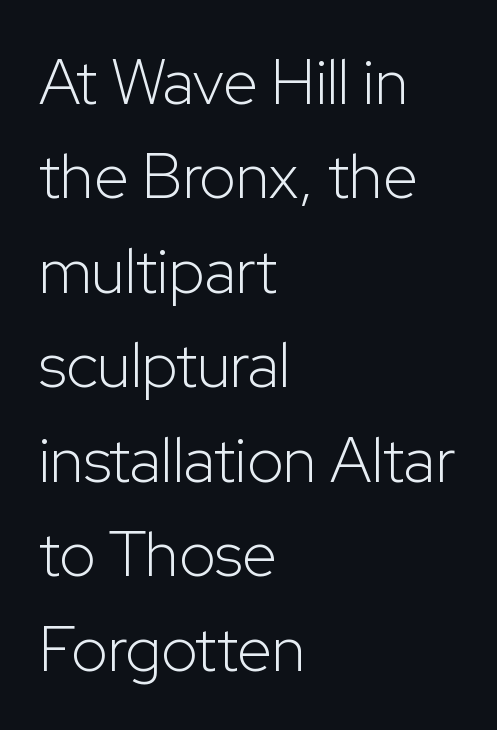
Has an underline been added? It has not. Caption: standard tracking, unaltered. The type family on display is of the sans-serif kind. If you drew a line through each stem, it would be perfectly vertical.
